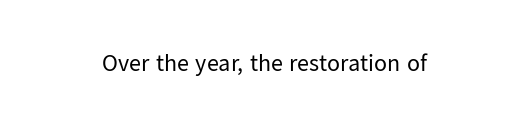
The image shows 24 px text type, upright; set centered, normal letter spacing, not underlined.
